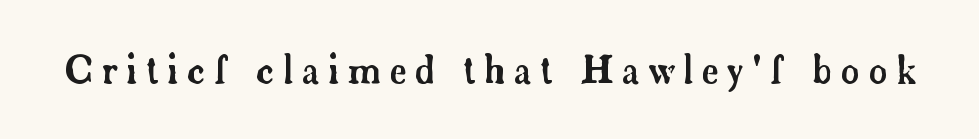
Here the designer chose a conventional face with non-uniform glyph widths. The horizontal fit of the characters is loose and conspicuously gappy. The text was rendered using a seriffed face with decorative stroke endings. Quick note: not italic, upright. Words float on clear page, feet unadorned.
